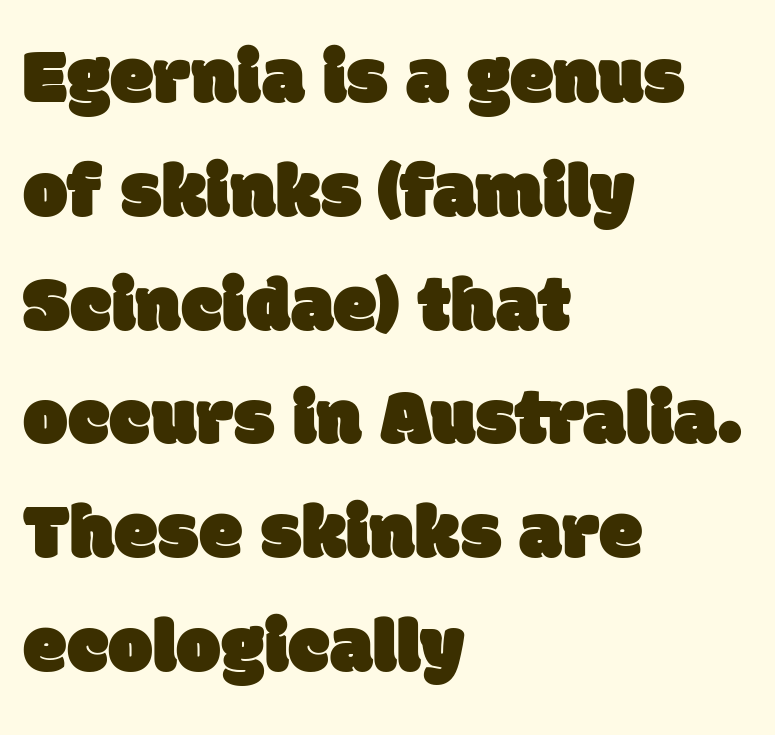
Q: Is the typeface a serif or a sans-serif typeface? A: Sans-serif.
Q: Is the text underlined? A: No.
Q: How is the paragraph aligned? A: Left-aligned.
Q: Is the spacing between letters normal or unusually wide? A: Normal.
Q: Is the spacing between lines tight, normal or loose? A: Normal.
Q: Width (condensed, normal, or wide)? A: Normal.
Q: Stroke contrast? A: Low.
Q: x-height? A: Large.
Q: Monospaced? A: No.
